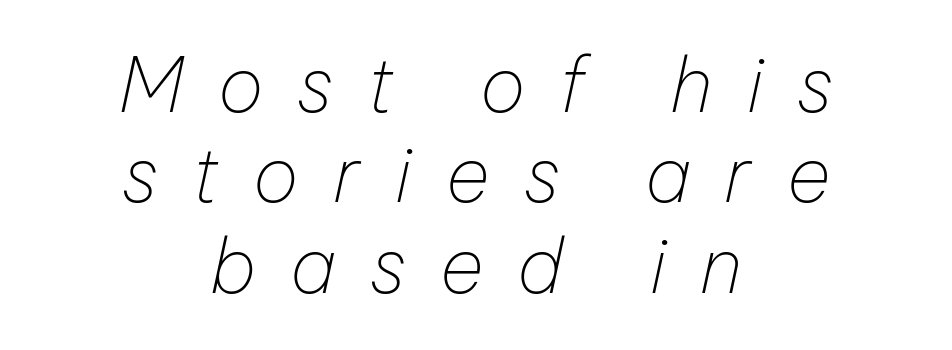
The image shows 76 px thin type, italic (leaning right); set centered, line spacing 1.19x, unusually wide letter spacing (+0.45 em), not underlined; low stroke contrast and a medium x-height.
